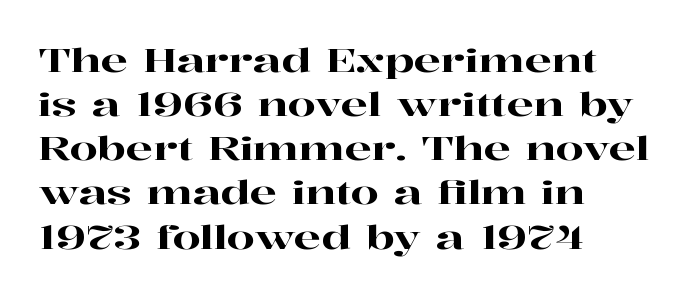
The image shows 32 px wide serif type, upright; set left-aligned, normal line spacing (1.38x), normal letter spacing, not underlined; high stroke contrast and a medium x-height.
